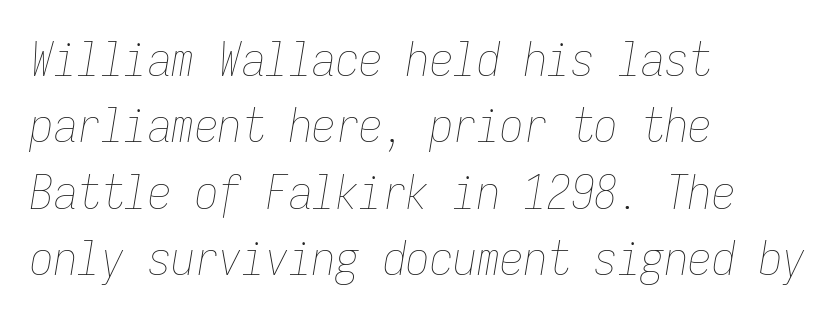
The image shows 47 px thin, condensed type, italic (leaning right), monospaced; set left-aligned, normal line spacing (1.41x), normal letter spacing, not underlined; low stroke contrast and a medium x-height.
